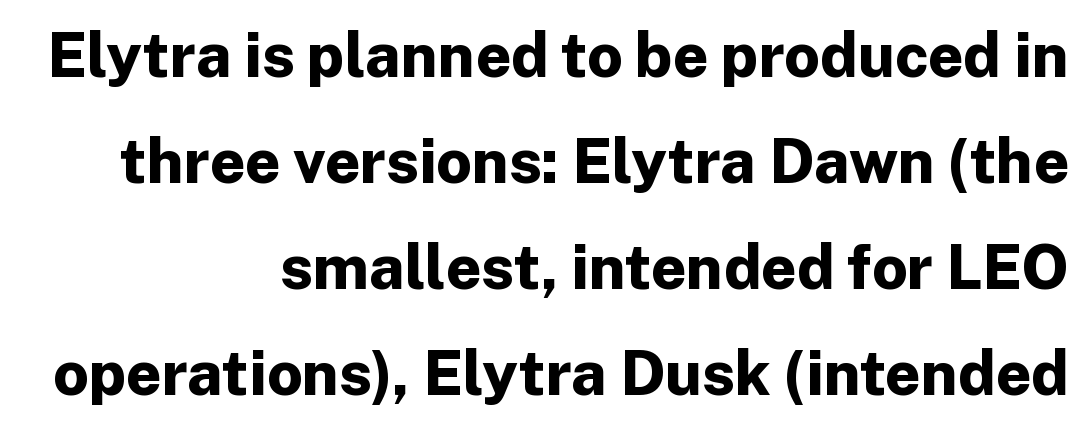
Q: Is the text bold? A: Yes.
Q: Is the text italic (slanted)? A: No, it is upright.
Q: Is the typeface a serif or a sans-serif typeface? A: Sans-serif.
Q: Is the text underlined? A: No.
Q: How is the paragraph aligned? A: Right-aligned.
Q: Is the spacing between letters normal or unusually wide? A: Normal.
Q: Width (condensed, normal, or wide)? A: Normal.
Q: Stroke contrast? A: Low.
Q: x-height? A: Medium.
Q: Monospaced? A: No.
